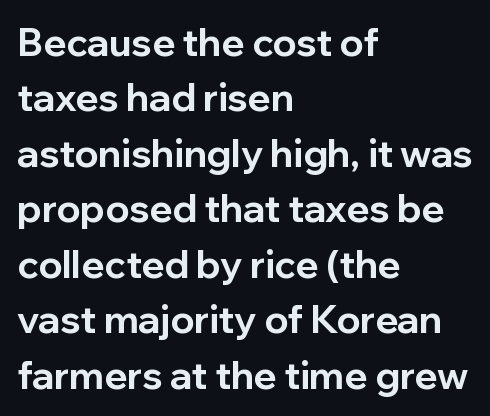
Standard letterfit; no display-style spreading of the glyphs. I'd call this a sans setting — the letters go barefoot. The lettering holds an erect, upright posture throughout. Students, observe: this is what conventionally led text looks like. These lines carry a lot of weight — the face is fully bold. Think of a printed novel: that variable character pitch is what you see here.
